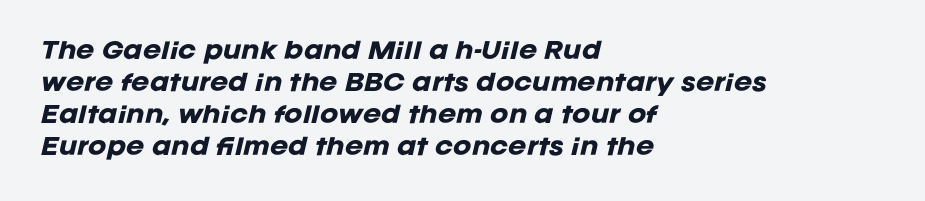
Observe the lean: these are italic letterforms. Short and long lines alike share a common starting point at left. The specimen omits any rule beneath the text block's lines. Does the weight exceed regular? Yes, all the way to bold. The line-height multiplier appears to be the usual default. Letter spacing: default.
